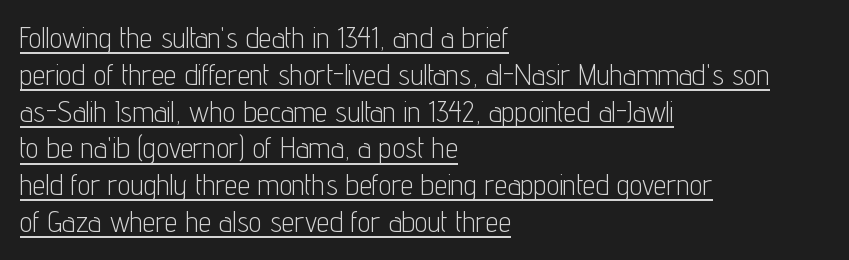
The image shows 29 px light, condensed sans-serif type, upright; set left-aligned, normal line spacing (1.27x), normal letter spacing, underlined; low stroke contrast and a medium x-height.
